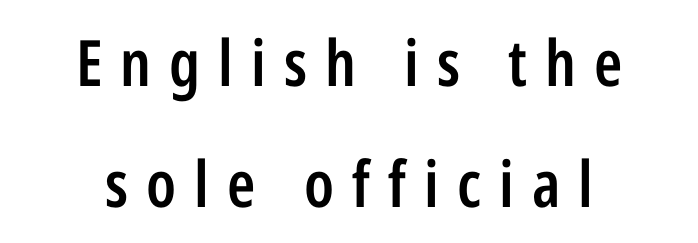
The image shows 64 px semibold, condensed sans-serif type, upright; set centered, line spacing 1.89x, unusually wide letter spacing (+0.28 em), not underlined; low stroke contrast and a medium x-height.
